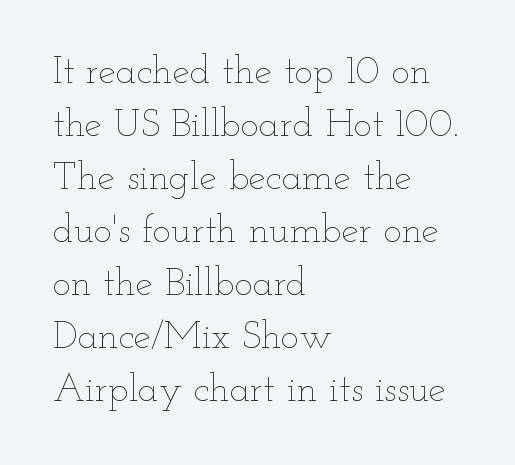
Character widths vary here, with narrow letters taking less room than wide ones. The space beneath each line is pristine and unruled. Honestly, the letter spacing is just normal — you wouldn't notice it. Is the block centered? No — it sits flush against the left margin. Unlike italic type, these characters show no tilt at all. The lines sit at an ordinary, default distance from one another.
